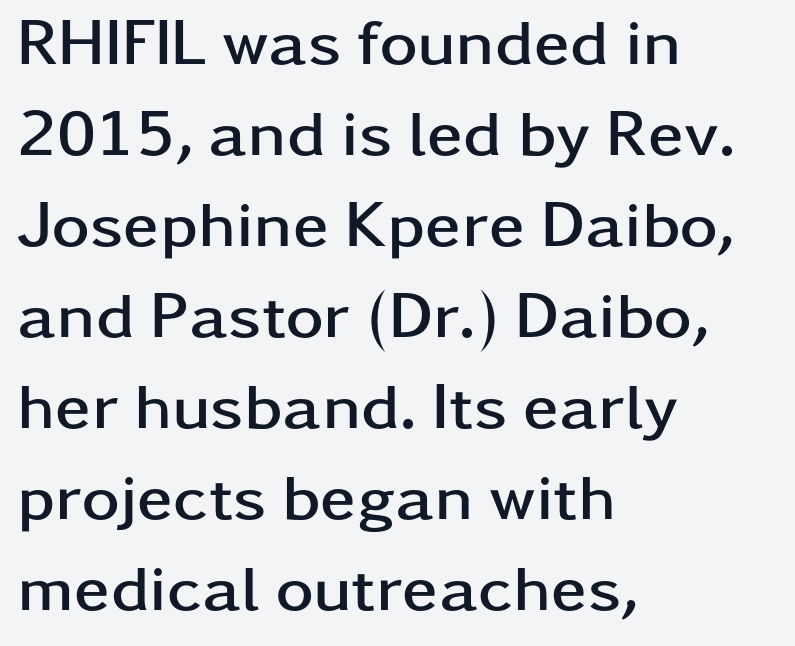
The image shows 65 px semibold, wide sans-serif type, upright; set left-aligned, normal line spacing (1.4x), normal letter spacing, not underlined; low stroke contrast and a medium x-height.
